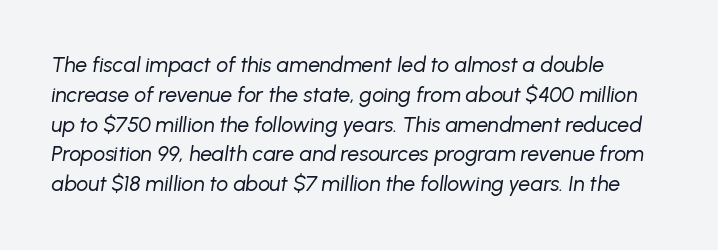
{"italic": "yes", "lean": "right", "slant_degrees": 8, "bold": "no", "underline": "no", "line_spacing": "normal", "line_spacing_ratio": 1.42, "letter_spacing": "normal", "letter_spacing_em": 0.0, "glyph_px": 21}
